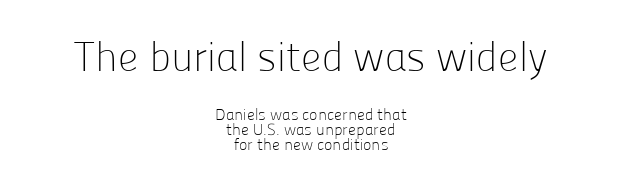
The image shows 41 px light sans-serif type, upright; set centered, tight line spacing (0.95x), normal letter spacing, not underlined; the first (top) block is 2.56x larger; low stroke contrast and a medium x-height.
